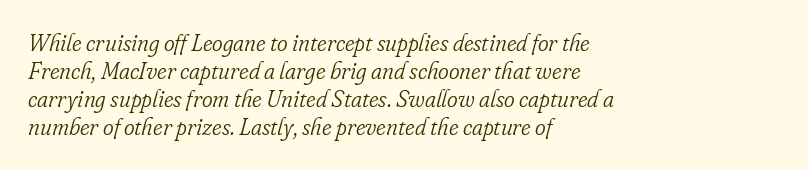
This rendering leaves character spacing at its baseline value. No letter is thick-stroked: the sample isn't bold. All the whitespace from short lines collects on the right. Rule under the text: the space is simply empty. Is the type slanted? Yes — the strokes lean at a clear angle.
